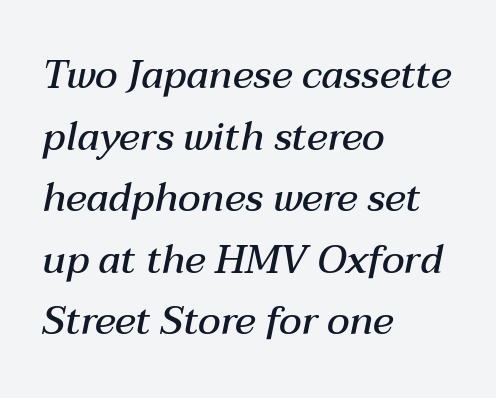
The image shows 39 px semibold type, italic (leaning right); set left-aligned, normal line spacing (1.58x), normal letter spacing, not underlined; medium stroke contrast and a medium x-height.
